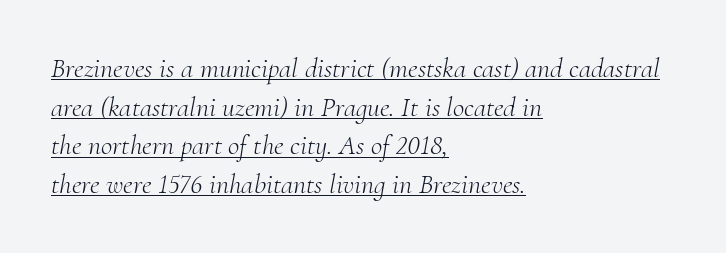
Spacing verdict: proportional, widths tailored to each character. Check the space under the baseline: a stroke is drawn there. Each word holds together tightly as a unit, with standard inter-letter gaps. The font family rendered here belongs to the serif group.
